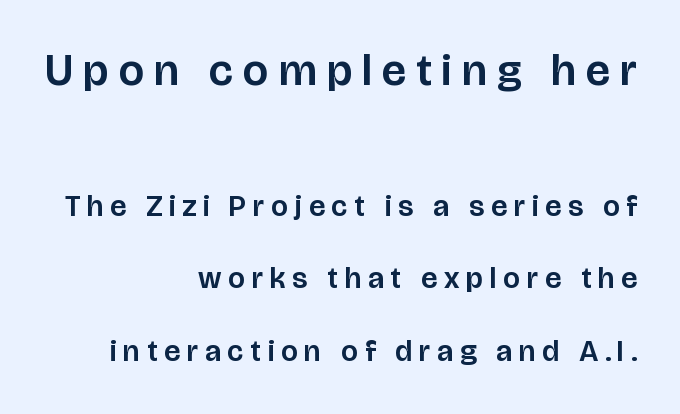
{"serif": "no", "italic": "no", "width": "normal", "stroke_contrast": "low", "x_height": "large", "monospaced": "no", "underline": "no", "align": "right", "line_spacing": "loose", "line_spacing_ratio": 2.42, "letter_spacing": "wide", "letter_spacing_em": 0.23, "larger_block": "first", "size_ratio": 1.5, "glyph_px": 45}
